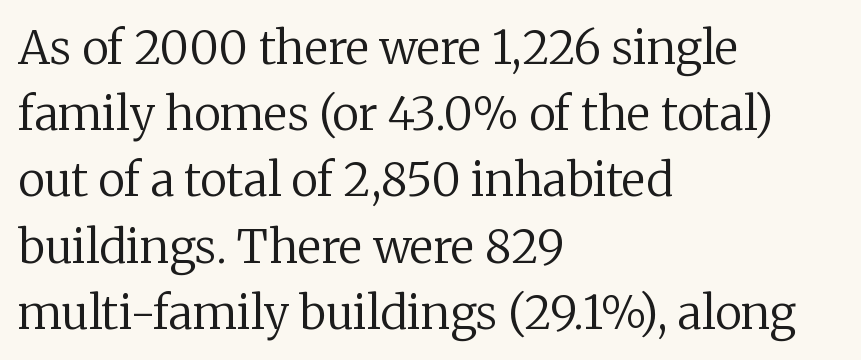
Q: Is the text bold? A: No.
Q: Is the text italic (slanted)? A: No, it is upright.
Q: Is the typeface a serif or a sans-serif typeface? A: Serif.
Q: Is the text underlined? A: No.
Q: How is the paragraph aligned? A: Left-aligned.
Q: Is the spacing between letters normal or unusually wide? A: Normal.
Q: Is the spacing between lines tight, normal or loose? A: Normal.
Q: Width (condensed, normal, or wide)? A: Normal.
Q: Stroke contrast? A: Low.
Q: x-height? A: Medium.
Q: Monospaced? A: No.
